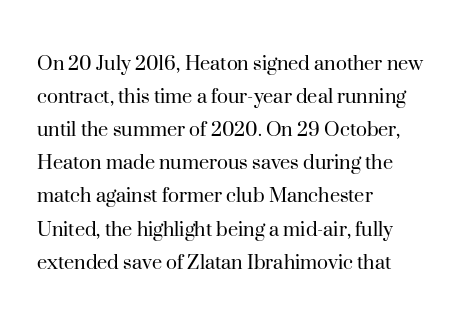
Q: Is the text bold? A: No.
Q: Is the text italic (slanted)? A: No, it is upright.
Q: Is the text underlined? A: No.
Q: How is the paragraph aligned? A: Left-aligned.
Q: Is the spacing between letters normal or unusually wide? A: Normal.
Q: Is the spacing between lines tight, normal or loose? A: Normal.
